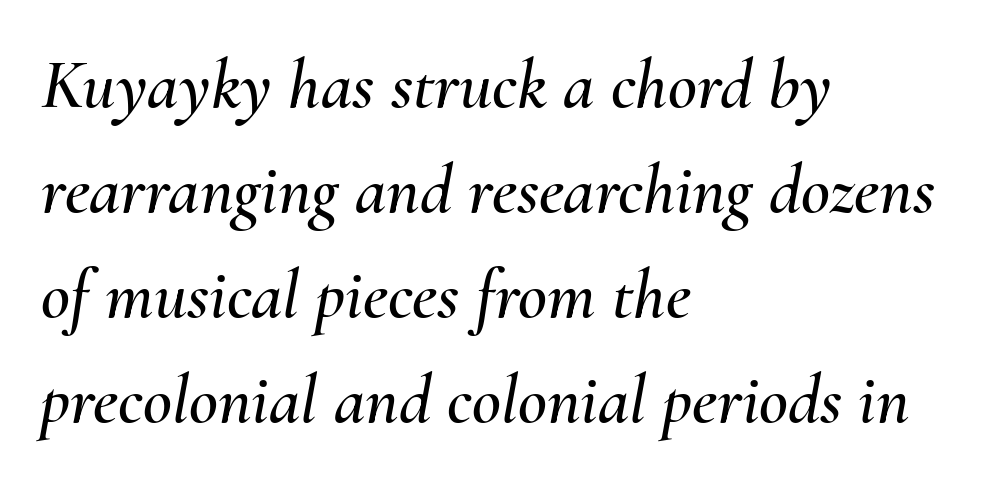
The rows are spaced the way most documents space them. The glyphs look as if they've been sheared to an angle. Caption: multi-line text, flush left, ragged right. Characters follow at the spacing the type designer built in.
